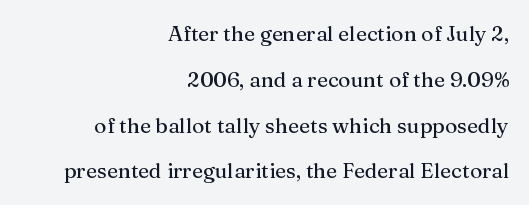
{"italic": "no", "underline": "no", "align": "right", "line_spacing": "loose", "line_spacing_ratio": 2.18, "letter_spacing": "normal", "letter_spacing_em": 0.0, "glyph_px": 21}
